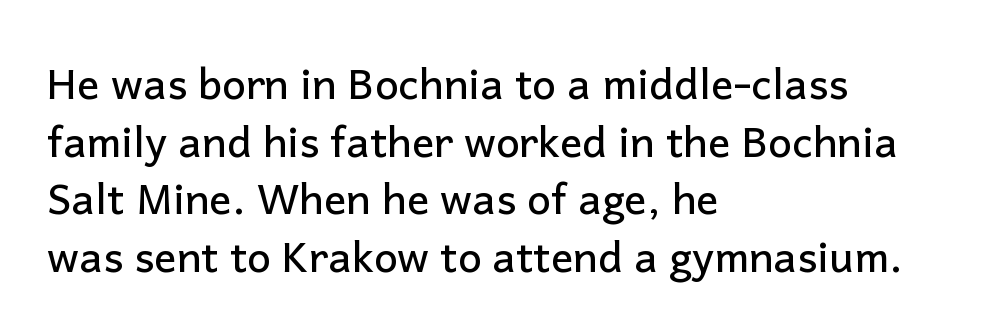
{"serif": "no", "italic": "no", "width": "normal", "stroke_contrast": "low", "x_height": "medium", "monospaced": "no", "underline": "no", "align": "left", "line_spacing": "normal", "line_spacing_ratio": 1.37, "letter_spacing": "normal", "letter_spacing_em": 0.0, "glyph_px": 42}
